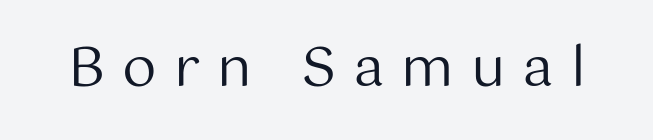
Unmarked baselines from the first word to the last. Tracking here is generous; glyphs stand well apart from one another. The typeface has the unassuming heft of standard copy or less. Does the lettering tilt? It doesn't — this is upright. Varying glyph widths throughout — classic text-font behaviour. Grotesque or geometric, the face here clearly has no serifs.
